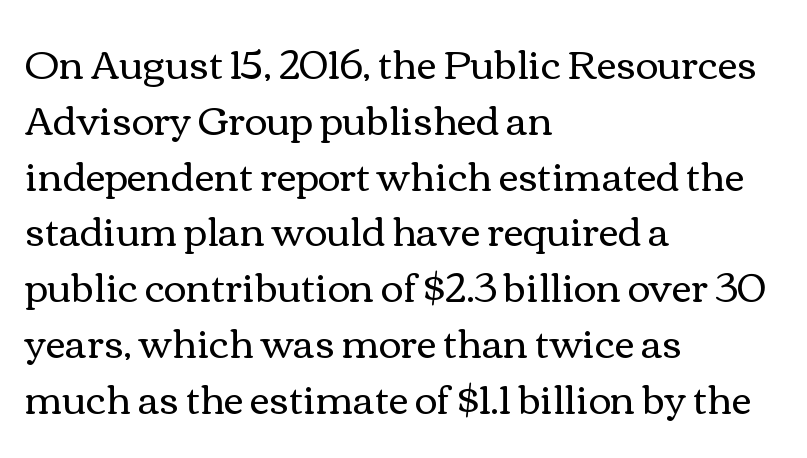
Q: Is the text bold? A: No.
Q: Is the text italic (slanted)? A: No, it is upright.
Q: Is the text underlined? A: No.
Q: How is the paragraph aligned? A: Left-aligned.
Q: Is the spacing between letters normal or unusually wide? A: Normal.
Q: Is the spacing between lines tight, normal or loose? A: Normal.
Q: Width (condensed, normal, or wide)? A: Wide.
Q: x-height? A: Medium.
Q: Monospaced? A: No.
